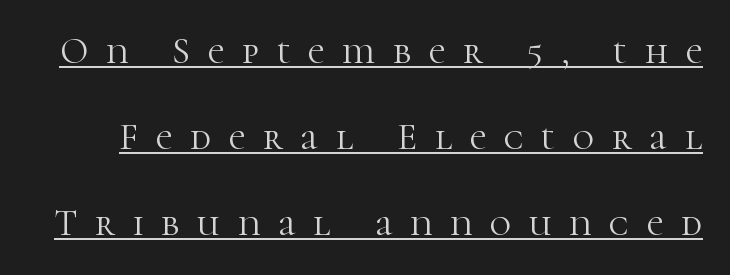
{"serif": "yes", "italic": "no", "bold": "no", "weight": "light", "width": "normal", "stroke_contrast": "high", "x_height": "medium", "monospaced": "no", "underline": "yes", "line_spacing": "loose", "line_spacing_ratio": 2.33, "letter_spacing": "wide", "letter_spacing_em": 0.48, "glyph_px": 37}
